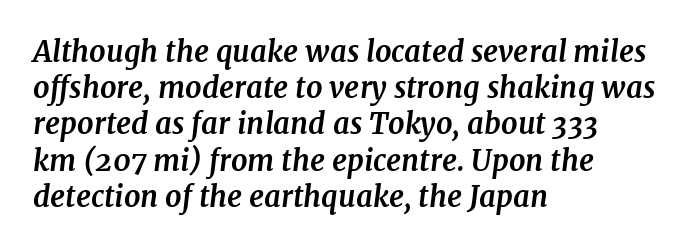
The image shows 29 px bold serif type, italic (leaning right); set left-aligned, normal line spacing (1.25x), normal letter spacing, not underlined; medium stroke contrast and a medium x-height.
